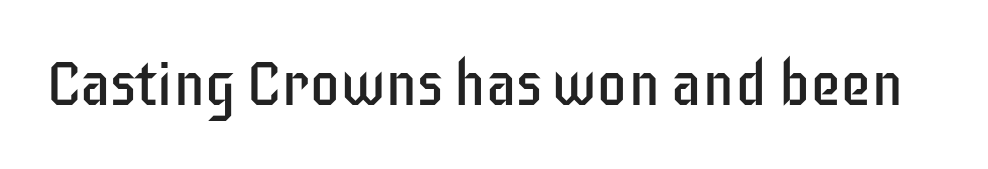
The image shows 62 px regular-weight, condensed sans-serif type, upright; set normal letter spacing, not underlined; low stroke contrast and a large x-height.
